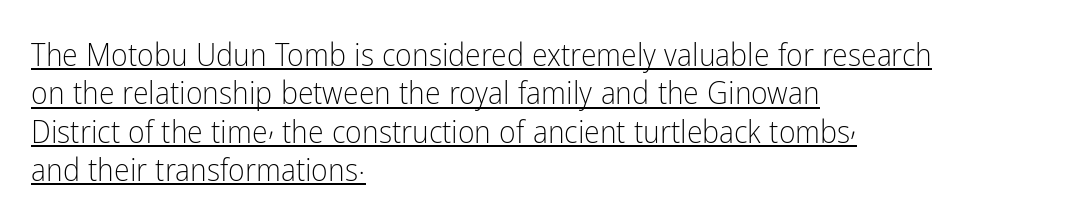
{"serif": "no", "italic": "no", "bold": "no", "weight": "light", "width": "condensed", "stroke_contrast": "low", "x_height": "medium", "monospaced": "no", "underline": "yes", "align": "left", "line_spacing_ratio": 1.2, "letter_spacing": "normal", "letter_spacing_em": 0.0, "glyph_px": 32}
